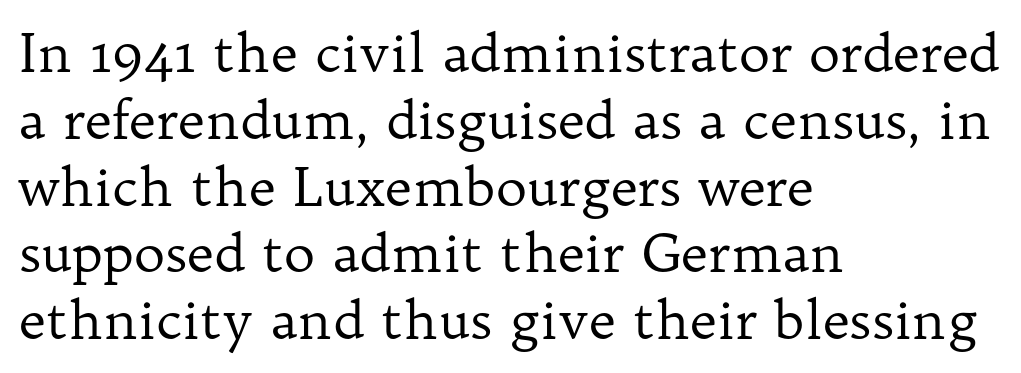
Classification — serif. The face used here is proportionally spaced, like ordinary book or web type. The letters look calm and open, with moderate or lighter stems. This rendering leaves character spacing at its baseline value. If you drew a ruler down the left edge, every line would touch it. The letters stand straight up with perfectly vertical stems.
